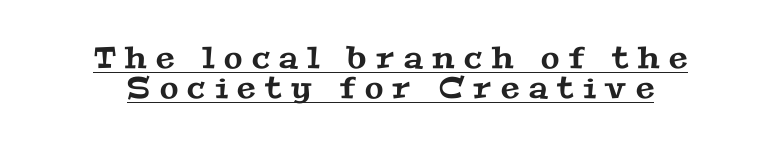
{"serif": "yes", "width": "wide", "stroke_contrast": "medium", "x_height": "medium", "monospaced": "no", "underline": "yes", "align": "center", "line_spacing": "tight", "line_spacing_ratio": 1.01, "letter_spacing": "wide", "letter_spacing_em": 0.32, "glyph_px": 30}
